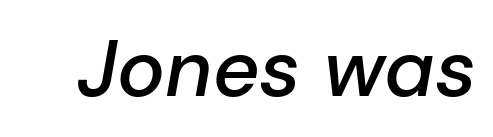
Q: Is the text bold? A: Semi-bold.
Q: Is the text italic (slanted)? A: Yes, it leans right by about 10 degrees.
Q: Is the text underlined? A: No.
Q: Is the spacing between letters normal or unusually wide? A: Normal.
Q: Width (condensed, normal, or wide)? A: Normal.
Q: Stroke contrast? A: Low.
Q: x-height? A: Medium.
Q: Monospaced? A: No.
